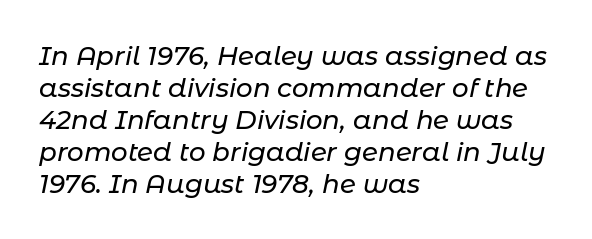
Q: Is the text italic (slanted)? A: Yes, it leans right by about 11 degrees.
Q: Is the text underlined? A: No.
Q: How is the paragraph aligned? A: Left-aligned.
Q: Is the spacing between letters normal or unusually wide? A: Normal.
